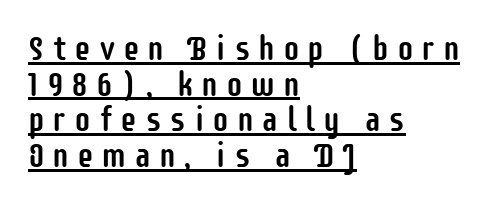
Look at the bottom of the vertical strokes: they stop flat, with no serifs. Spacing between characters has been opened up far beyond the box default. This rendering features underlined lettering. The compositor pushed each line to the left boundary. The type sits square on the baseline with zero lean. Proportional: the letters do not fall into vertical columns.
